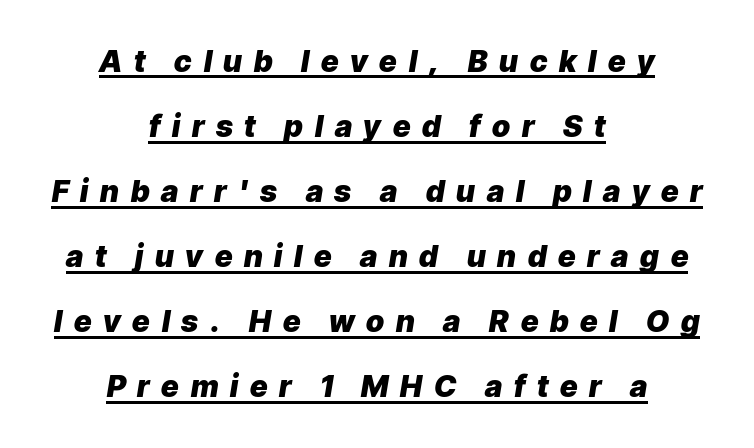
The image shows 30 px heavy type, italic (leaning right); set centered, loose line spacing (2.17x), unusually wide letter spacing (+0.39 em), underlined; low stroke contrast and a medium x-height.
